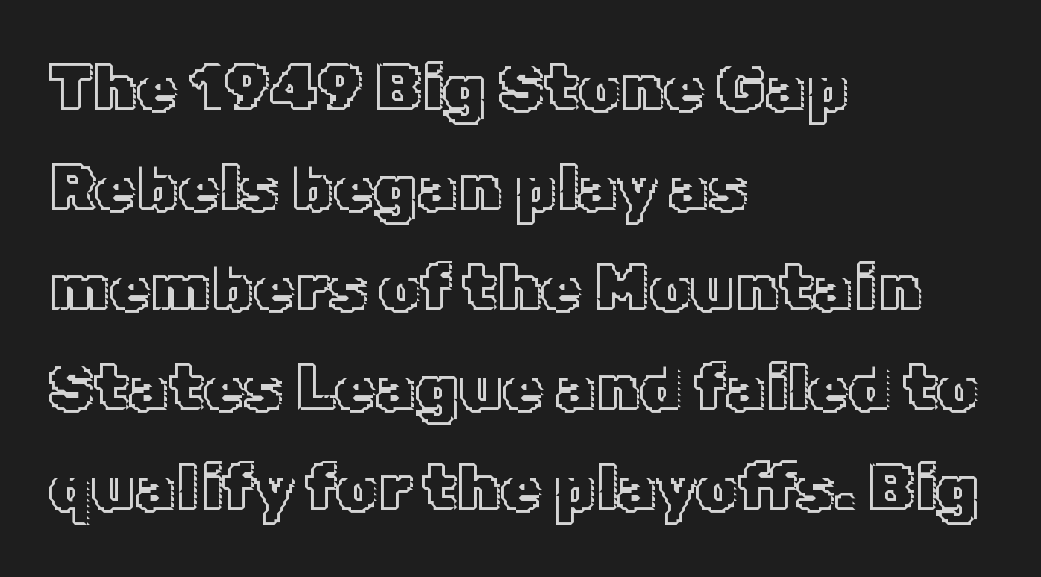
The typesetter chose a ragged-right arrangement here. A typesetter would call this proportional, since set widths differ per character. Notice how the stems are strictly vertical — no italics here. The lines sit at an ordinary, default distance from one another. Nobody drew a line under any word here.
